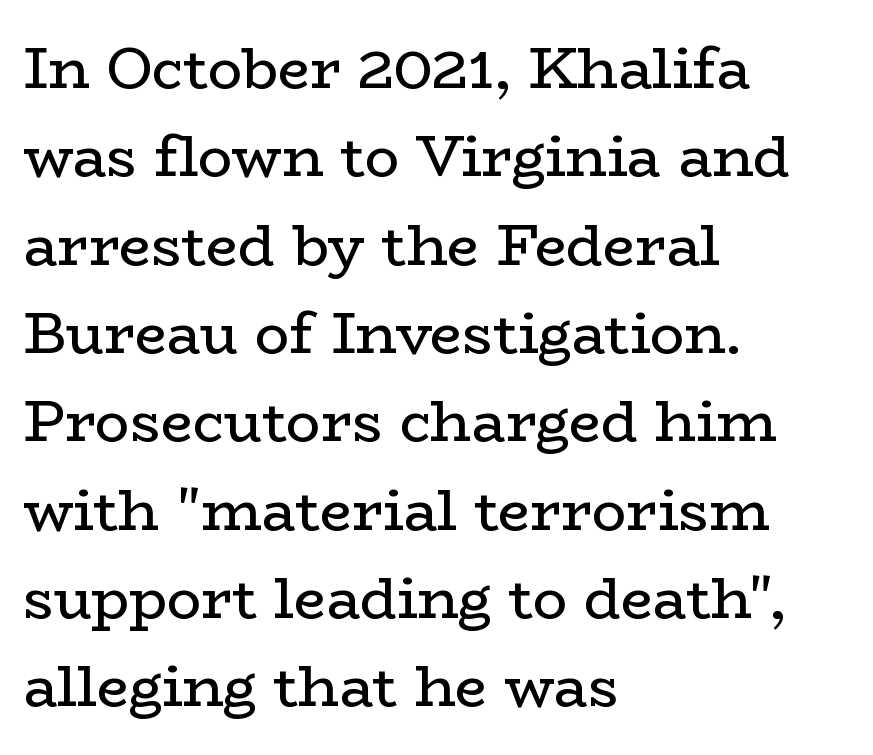
{"serif": "yes", "italic": "no", "bold": "no", "weight": "regular", "width": "wide", "stroke_contrast": "low", "x_height": "medium", "monospaced": "no", "underline": "no", "align": "left", "line_spacing": "normal", "line_spacing_ratio": 1.55, "letter_spacing": "normal", "letter_spacing_em": 0.0, "glyph_px": 57}
